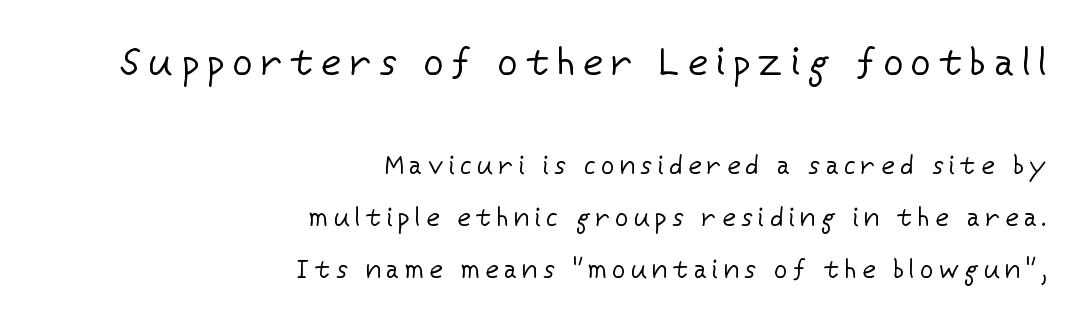
Q: Is the text bold? A: No.
Q: Is the text italic (slanted)? A: No, it is upright.
Q: Is the typeface a serif or a sans-serif typeface? A: Sans-serif.
Q: Is the text underlined? A: No.
Q: How is the paragraph aligned? A: Right-aligned.
Q: Is the spacing between letters normal or unusually wide? A: Unusually wide.
Q: Is the spacing between lines tight, normal or loose? A: Loose.
Q: Which block of text is set in a larger size, the first (top) or the second (bottom)? A: The first (top) one.
Q: Width (condensed, normal, or wide)? A: Normal.
Q: Stroke contrast? A: Low.
Q: x-height? A: Medium.
Q: Monospaced? A: No.
